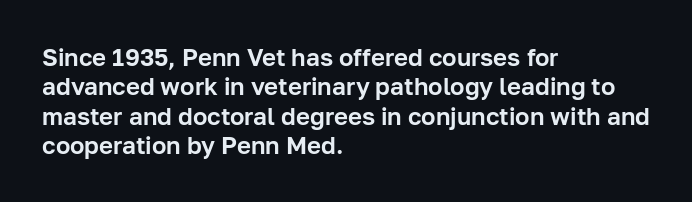
The lettering stays uniformly vertical, giving the passage a roman look. The letterforms sit shoulder to shoulder at normal distance. The setting favours the left margin, as ordinary paragraphs usually do. Decoration check: the copy has no underline.
